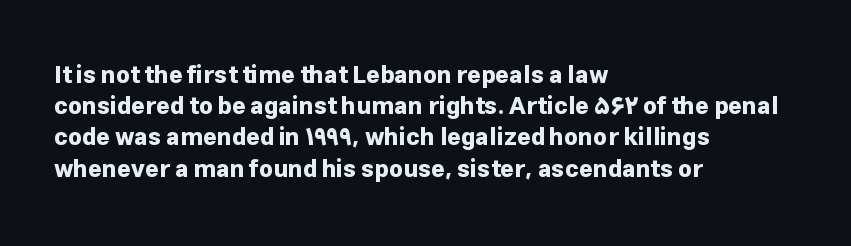
Q: Is the text bold? A: Yes.
Q: Is the text italic (slanted)? A: No, it is upright.
Q: Is the text underlined? A: No.
Q: How is the paragraph aligned? A: Left-aligned.
Q: Is the spacing between letters normal or unusually wide? A: Normal.
Q: Is the spacing between lines tight, normal or loose? A: Normal.
